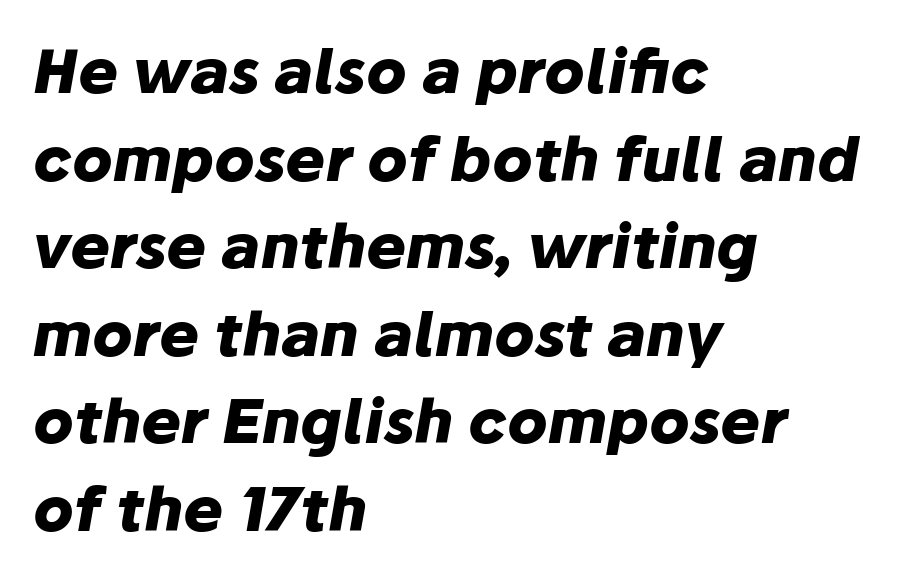
Q: Is the text bold? A: Yes.
Q: Is the text italic (slanted)? A: Yes, it leans right by about 10 degrees.
Q: Is the text underlined? A: No.
Q: How is the paragraph aligned? A: Left-aligned.
Q: Is the spacing between letters normal or unusually wide? A: Normal.
Q: Is the spacing between lines tight, normal or loose? A: Normal.
Q: Width (condensed, normal, or wide)? A: Normal.
Q: Stroke contrast? A: Low.
Q: x-height? A: Medium.
Q: Monospaced? A: No.
